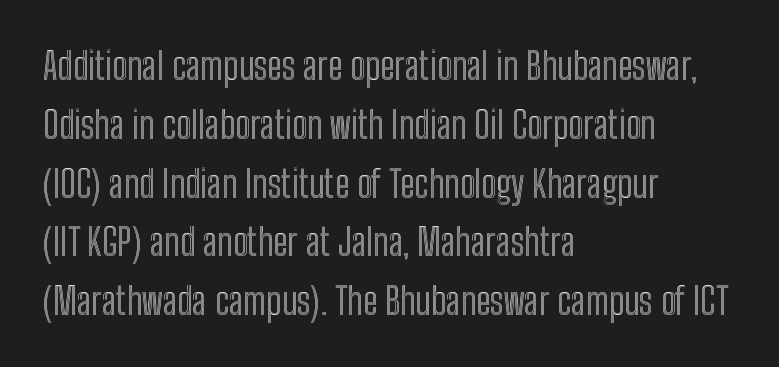
{"italic": "no", "width": "condensed", "x_height": "medium", "monospaced": "no", "underline": "no", "align": "left", "line_spacing": "normal", "line_spacing_ratio": 1.59, "letter_spacing": "normal", "letter_spacing_em": 0.0, "glyph_px": 37}
